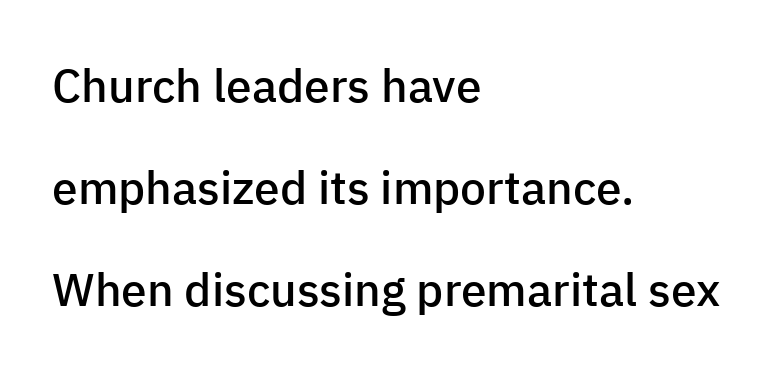
These lines keep a tight, regular rhythm from letter to letter. The font's upright variant was chosen for this text. Line starts are locked; line ends wander. The glyphs have the mass of a demibold cut, below bold. The font family rendered here belongs to the sans-serif group. The letters advance in unequal steps, a hallmark of proportional type.
